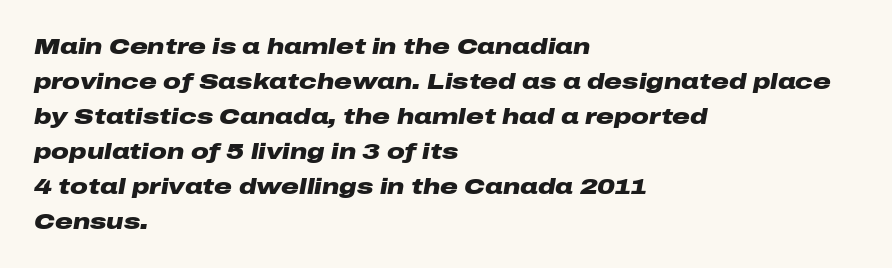
You'd pick this weight for a headline — it's a proper bold. These lines stack with their left ends in a neat column. Evenly set lines give the paragraph a standard silhouette. Spacing between characters is what you'd get straight out of the box. Honestly, there is no underline to notice here at all.
